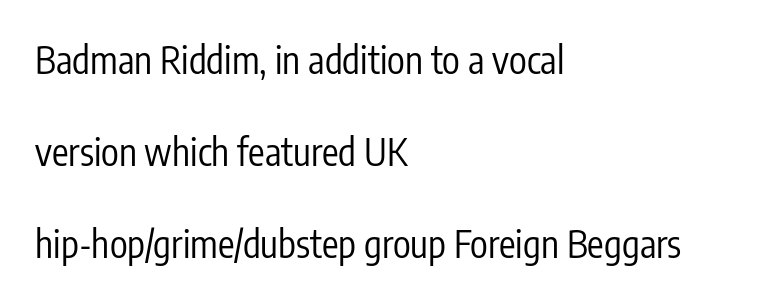
The image shows 37 px regular-weight, condensed sans-serif type, upright; set left-aligned, loose line spacing (2.48x), normal letter spacing, not underlined; low stroke contrast and a medium x-height.
